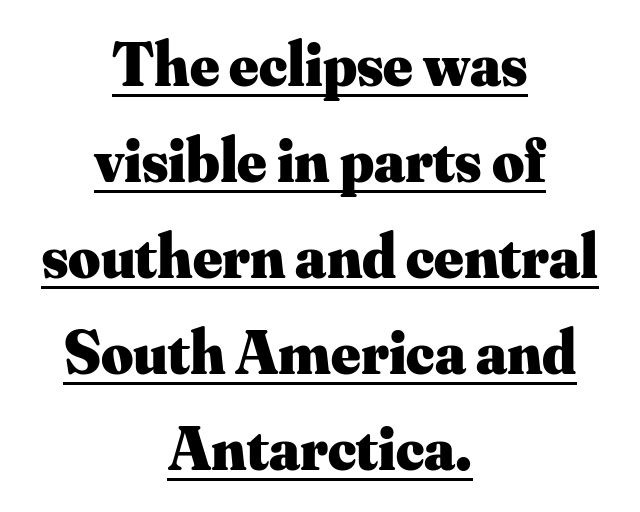
The image shows 62 px heavy serif type, upright; set centered, normal line spacing (1.55x), normal letter spacing, underlined; medium stroke contrast and a small x-height.
